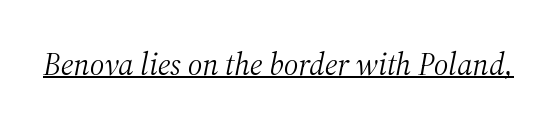
The image shows 32 px light serif type, italic (leaning right); set normal letter spacing, underlined; medium stroke contrast and a medium x-height.
